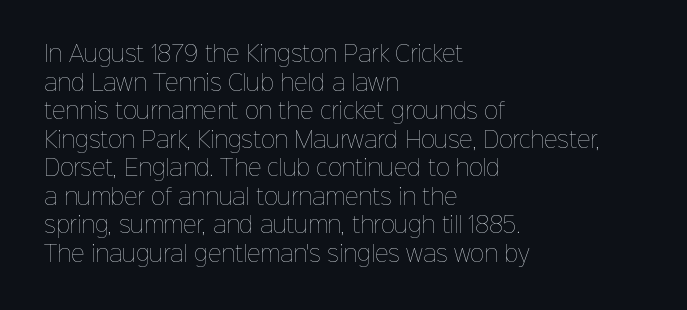
Q: Is the text bold? A: No.
Q: Is the text italic (slanted)? A: No, it is upright.
Q: Is the text underlined? A: No.
Q: How is the paragraph aligned? A: Left-aligned.
Q: Is the spacing between letters normal or unusually wide? A: Normal.
Q: Is the spacing between lines tight, normal or loose? A: Normal.
